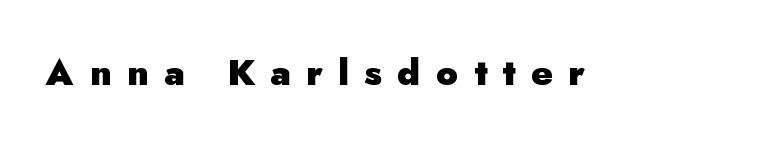
Q: Is the text bold? A: Yes.
Q: Is the text italic (slanted)? A: No, it is upright.
Q: Is the typeface a serif or a sans-serif typeface? A: Sans-serif.
Q: Is the text underlined? A: No.
Q: Is the spacing between letters normal or unusually wide? A: Unusually wide.
Q: Width (condensed, normal, or wide)? A: Normal.
Q: Stroke contrast? A: Low.
Q: x-height? A: Small.
Q: Monospaced? A: No.
